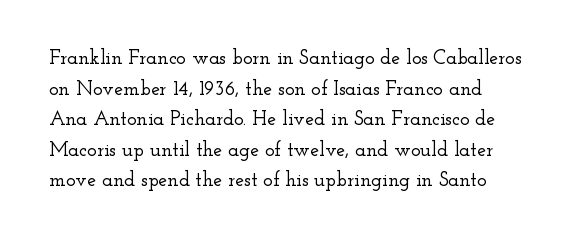
The image shows 20 px text type, upright; set normal line spacing (1.53x), normal letter spacing, not underlined.
